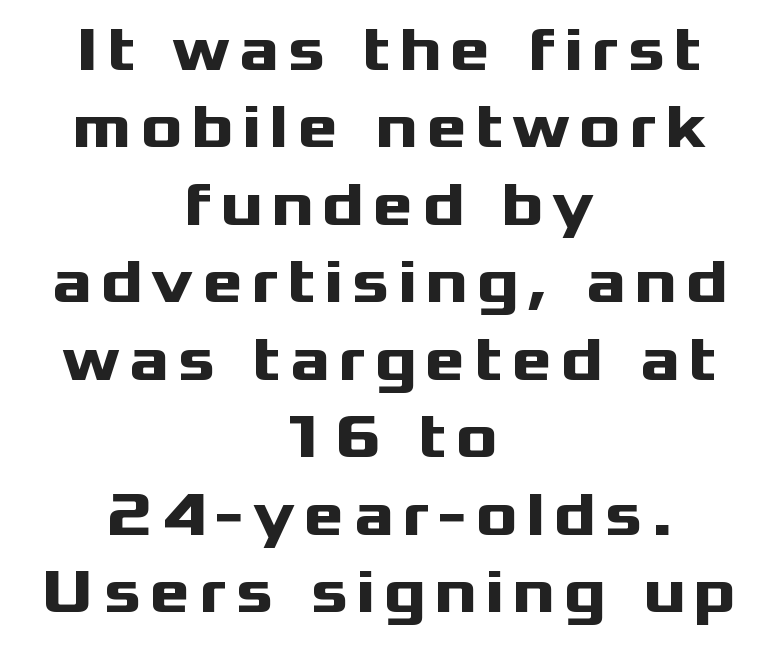
Is this a fixed-width face? No — the glyphs have proportional, varying widths. How would I describe the line gaps? Plain and ordinary. Plain, unruled lines of type. A student would call this center alignment; a typographer would say set centered. No feet cap the strokes, marking this as sans-serif type. Heavy, bold letterforms.
